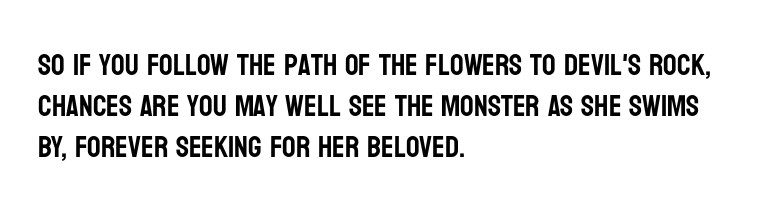
The image shows 30 px condensed sans-serif type, upright; set left-aligned, normal line spacing (1.37x), normal letter spacing, not underlined; low stroke contrast and a large x-height.
